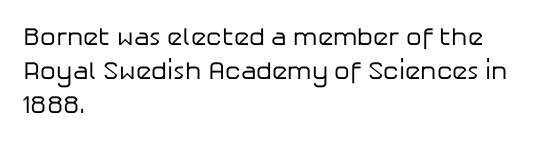
Q: Is the text bold? A: No.
Q: Is the text italic (slanted)? A: No, it is upright.
Q: Is the text underlined? A: No.
Q: How is the paragraph aligned? A: Left-aligned.
Q: Is the spacing between letters normal or unusually wide? A: Normal.
Q: Is the spacing between lines tight, normal or loose? A: Normal.
